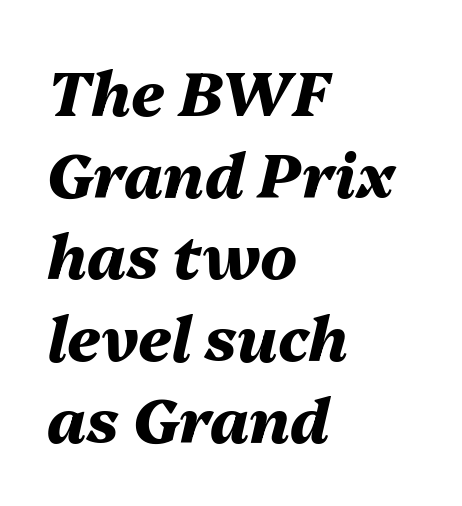
You could not count columns in this text — the font is proportionally spaced. Caption: multi-line text, flush left, ragged right. Words float on clear page, feet unadorned. How are the letters spaced? Ordinarily, with no added tracking.
